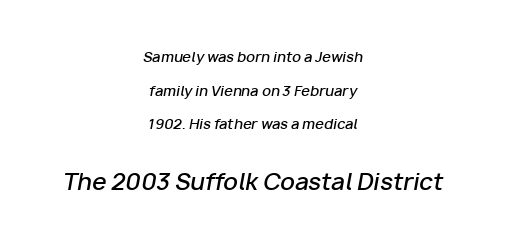
Q: Is the text bold? A: Semi-bold.
Q: Is the text italic (slanted)? A: Yes, it leans right by about 10 degrees.
Q: Is the text underlined? A: No.
Q: How is the paragraph aligned? A: Centered.
Q: Is the spacing between letters normal or unusually wide? A: Normal.
Q: Is the spacing between lines tight, normal or loose? A: Loose.
Q: Which block of text is set in a larger size, the first (top) or the second (bottom)? A: The second (bottom) one.
